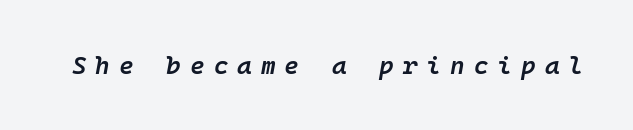
The image shows 25 px text type, italic (leaning right); set unusually wide letter spacing (+0.36 em), not underlined.
